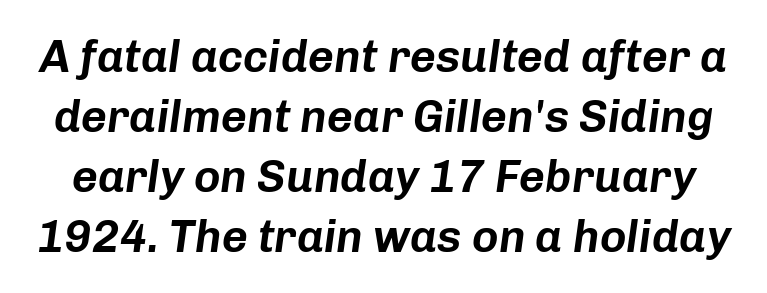
The image shows 45 px text type, italic (leaning right); set normal line spacing (1.33x), normal letter spacing, not underlined; low stroke contrast and a medium x-height.
